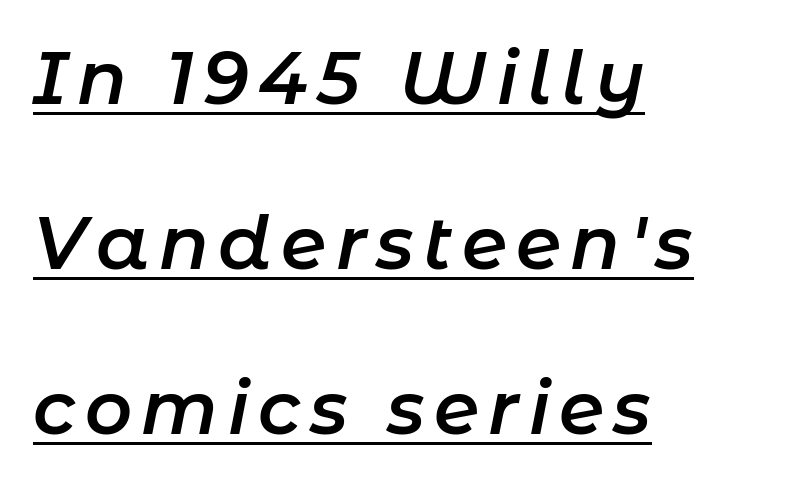
Strokes here are thickened, but only to semibold level. Beneath each row of characters lies a ruled line. If you drew a ruler down the left edge, every line would touch it. Vertically, the passage feels expansive, rows floating well apart.
